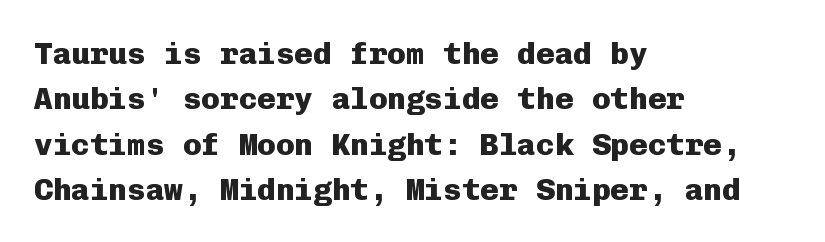
{"serif": "no", "italic": "no", "bold": "yes", "weight": "heavy", "width": "normal", "stroke_contrast": "low", "x_height": "medium", "monospaced": "yes", "underline": "no", "align": "left", "line_spacing": "normal", "line_spacing_ratio": 1.46, "letter_spacing": "normal", "letter_spacing_em": 0.0, "glyph_px": 31}
